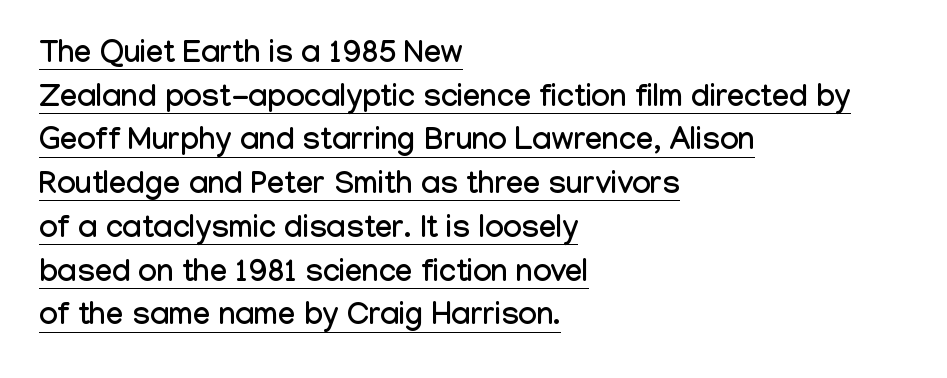
{"serif": "no", "italic": "no", "width": "condensed", "stroke_contrast": "low", "x_height": "medium", "monospaced": "no", "underline": "yes", "align": "left", "line_spacing": "normal", "line_spacing_ratio": 1.41, "letter_spacing": "normal", "letter_spacing_em": 0.0, "glyph_px": 31}
